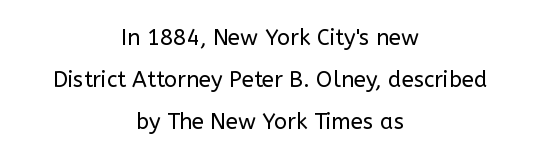
The space directly below the letters is spotless. A typesetter would call this leading open, well beyond the default. The letterforms sit at book weight or below. A typesetter would mark this as roman, not italic.
